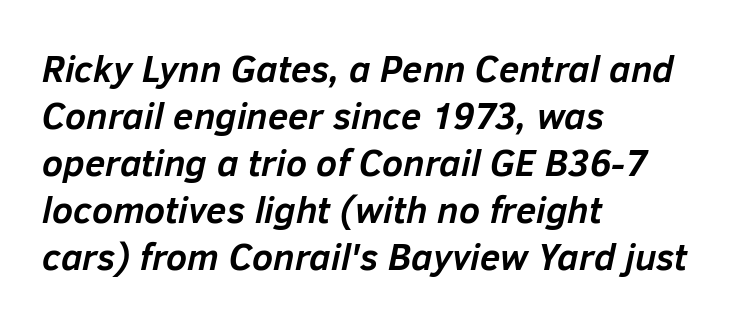
Leading matches the norm, producing a regular column. The letters sit at their default tracking, neither squeezed nor spread. Which margin do the lines hug? The left one — the right edge is uneven. A typesetter would call this proportional, since set widths differ per character.
